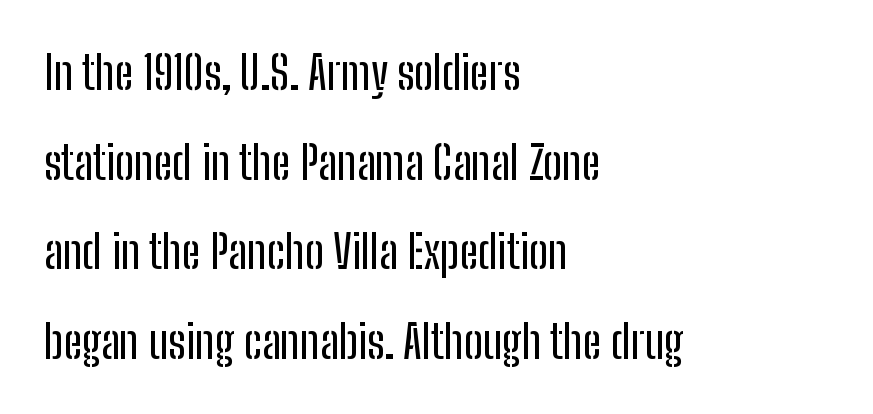
{"serif": "no", "italic": "no", "width": "condensed", "stroke_contrast": "low", "x_height": "medium", "monospaced": "no", "underline": "no", "align": "left", "line_spacing": "loose", "line_spacing_ratio": 1.95, "letter_spacing": "normal", "letter_spacing_em": 0.0, "glyph_px": 46}
